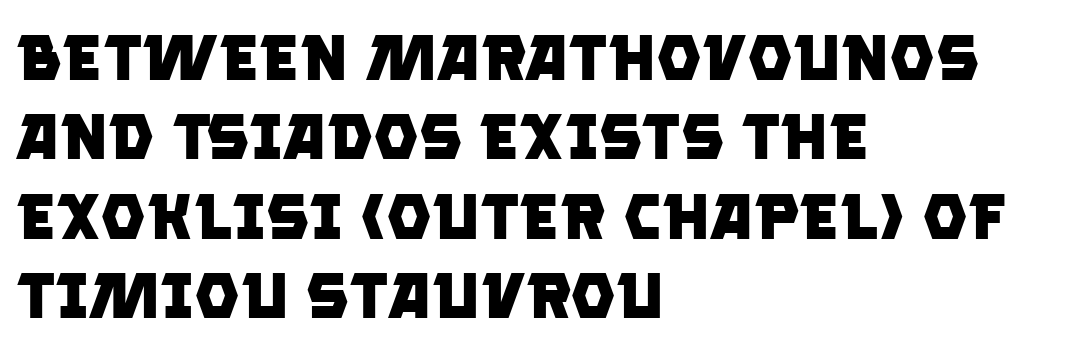
Q: Is the text bold? A: Yes.
Q: Is the typeface a serif or a sans-serif typeface? A: Sans-serif.
Q: Is the text underlined? A: No.
Q: How is the paragraph aligned? A: Left-aligned.
Q: Is the spacing between letters normal or unusually wide? A: Normal.
Q: Width (condensed, normal, or wide)? A: Normal.
Q: Stroke contrast? A: Low.
Q: x-height? A: Large.
Q: Monospaced? A: No.
